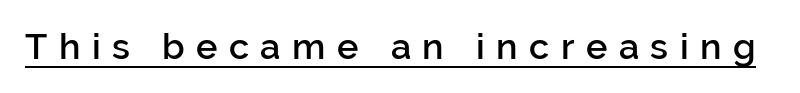
Q: Is the text bold? A: Semi-bold.
Q: Is the text italic (slanted)? A: No, it is upright.
Q: Is the typeface a serif or a sans-serif typeface? A: Sans-serif.
Q: Is the text underlined? A: Yes.
Q: Is the spacing between letters normal or unusually wide? A: Unusually wide.
Q: Width (condensed, normal, or wide)? A: Normal.
Q: Stroke contrast? A: Low.
Q: x-height? A: Medium.
Q: Monospaced? A: No.
